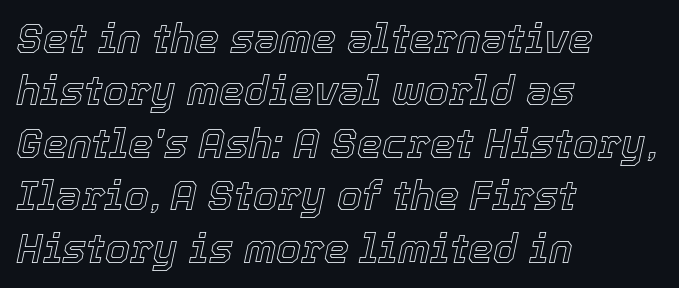
Caption: multi-line text, flush left, ragged right. Each row of text sits above clean, open space. Character widths vary here, with narrow letters taking less room than wide ones. Slanted lettering throughout. Tracking value appears to be zero — textbook default spacing.
